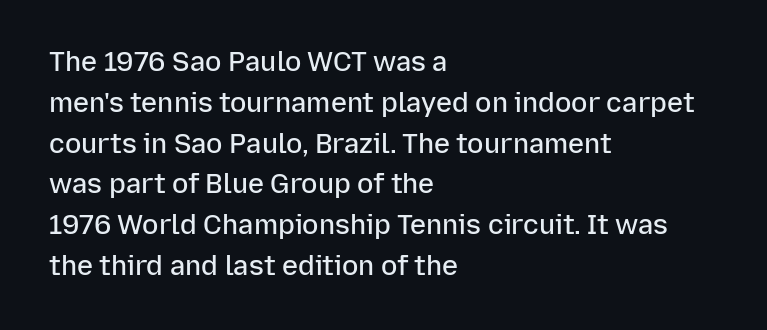
Q: Is the text bold? A: Semi-bold.
Q: Is the text italic (slanted)? A: No, it is upright.
Q: Is the text underlined? A: No.
Q: How is the paragraph aligned? A: Left-aligned.
Q: Is the spacing between letters normal or unusually wide? A: Normal.
Q: Is the spacing between lines tight, normal or loose? A: Normal.
